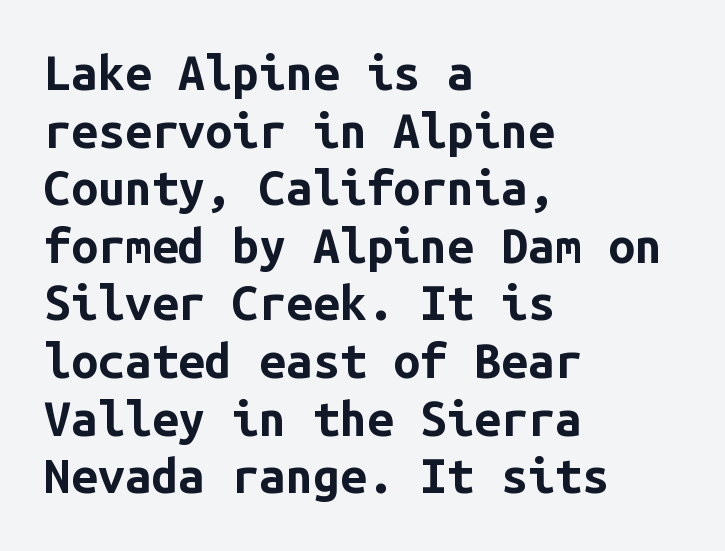
The image shows 48 px bold sans-serif type, upright, monospaced; set left-aligned, line spacing 1.2x, normal letter spacing, not underlined; low stroke contrast and a medium x-height.
